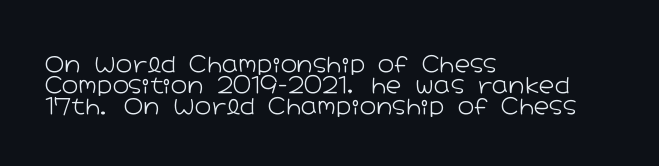
The typesetting does not lean heavy: it is not bold. Inter-character spacing is left at the font's built-in metrics. Each new line begins almost immediately beneath the previous one. If you drew a ruler down the left edge, every line would touch it.
